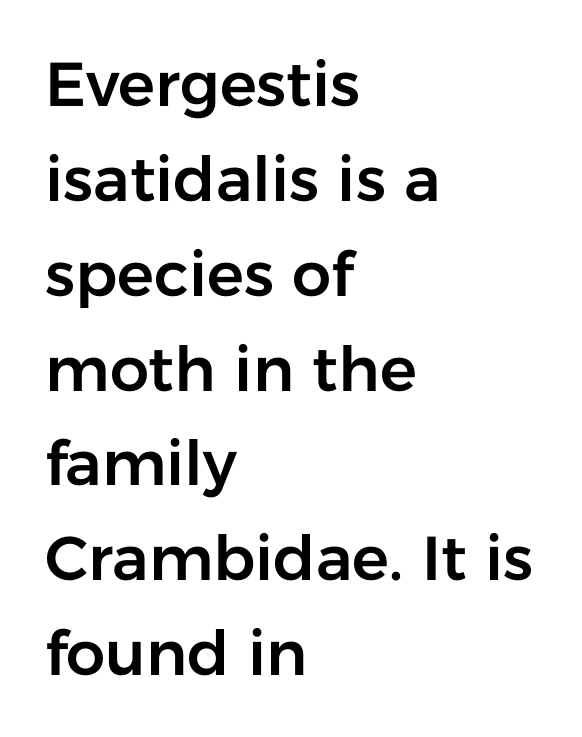
Which margin do the lines hug? The left one — the right edge is uneven. Does the leading feel generous? No, just average. Style check: upright. Font category for this specimen: sans-serif. The rendering uses natural spacing where letterforms have individual widths. The face used here is rendered with its standard letterfit.
